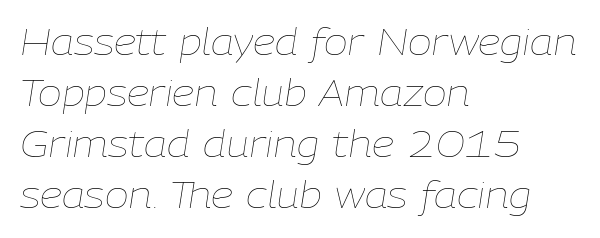
This reads as an unemphasized weight, regular at the heaviest. Each letter keeps its own natural width here, so spacing adapts to shape. The vertical gap from one line to the next is medium. The typesetter chose a ragged-right arrangement here. Clear beneath every line of the passage.
